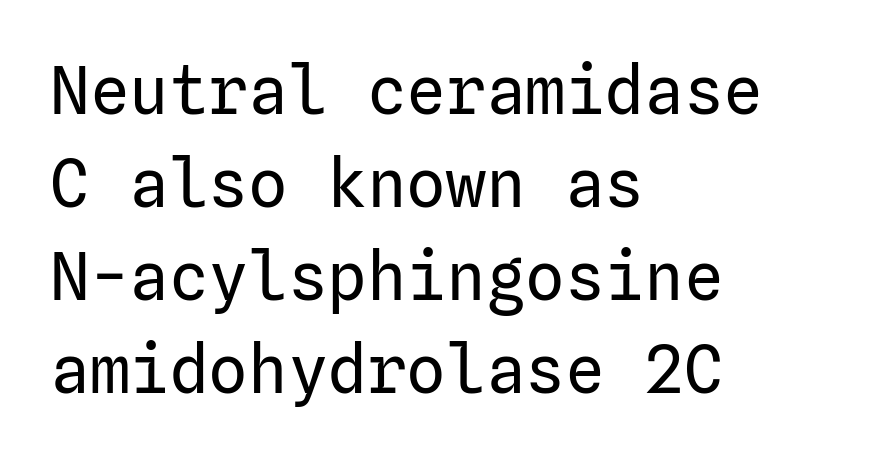
{"serif": "no", "italic": "no", "bold": "no", "weight": "regular", "width": "normal", "stroke_contrast": "low", "x_height": "medium", "underline": "no", "align": "left", "line_spacing": "normal", "line_spacing_ratio": 1.41, "letter_spacing": "normal", "letter_spacing_em": 0.0, "glyph_px": 66}
